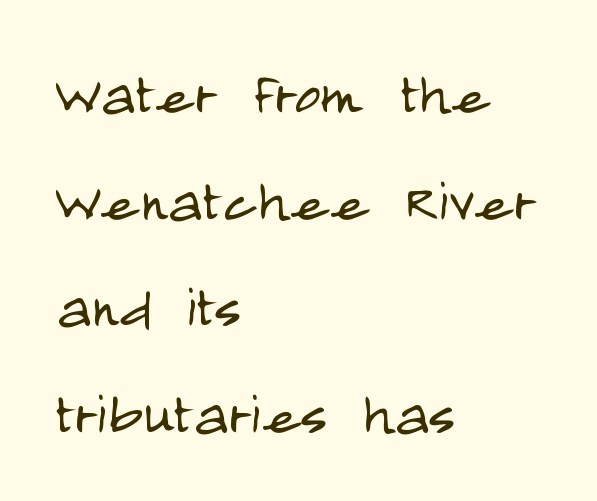
The image shows 72 px light, condensed sans-serif type, upright; set left-aligned, normal line spacing (1.48x), normal letter spacing, not underlined; low stroke contrast and a large x-height.
